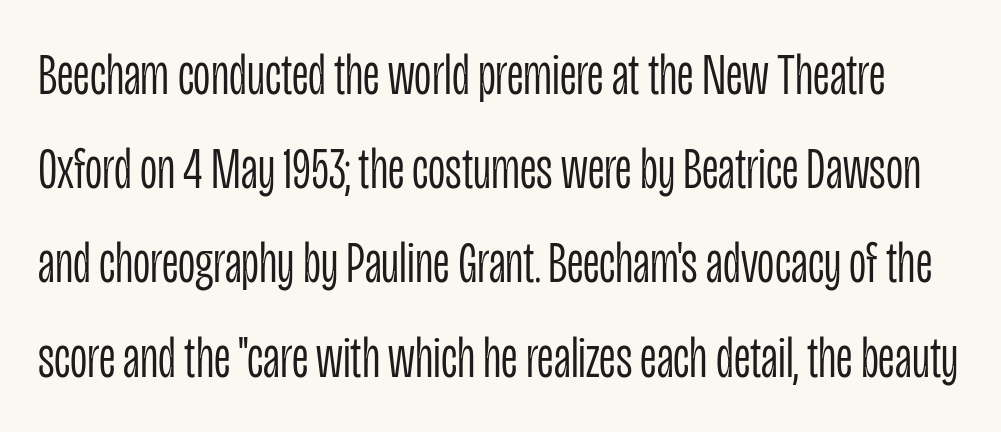
Q: Is the text bold? A: No.
Q: Is the text italic (slanted)? A: No, it is upright.
Q: Is the typeface a serif or a sans-serif typeface? A: Sans-serif.
Q: Is the text underlined? A: No.
Q: Is the spacing between letters normal or unusually wide? A: Normal.
Q: Is the spacing between lines tight, normal or loose? A: Normal.
Q: Width (condensed, normal, or wide)? A: Condensed.
Q: Stroke contrast? A: Low.
Q: x-height? A: Large.
Q: Monospaced? A: No.
